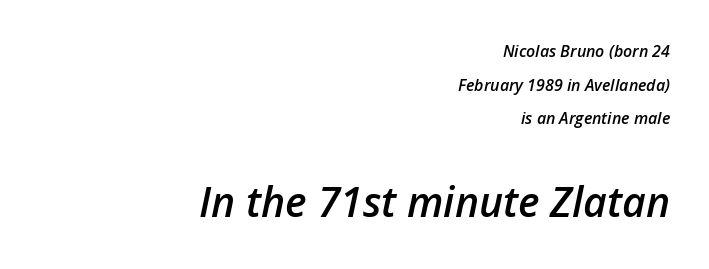
{"italic": "yes", "lean": "right", "slant_degrees": 12, "bold": "semi", "weight": "semibold", "width": "normal", "stroke_contrast": "low", "x_height": "medium", "monospaced": "no", "underline": "no", "align": "right", "line_spacing": "loose", "line_spacing_ratio": 2.1, "letter_spacing": "normal", "letter_spacing_em": 0.0, "larger_block": "second", "size_ratio": 2.56, "glyph_px": 41}
